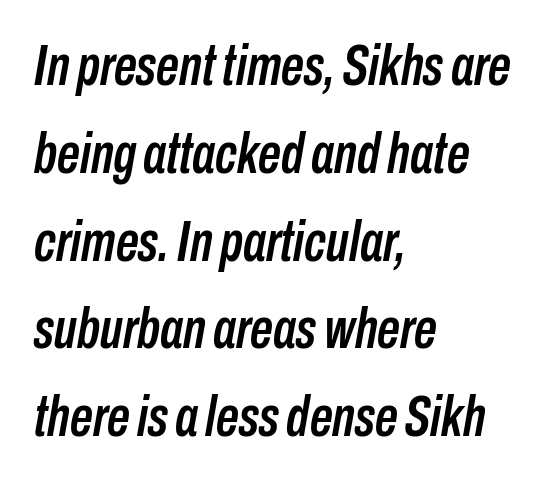
Between one letter and the next there's only the usual sliver of space. Underlining? Definitely not there. In terms of posture, this sample is oblique. If you drew a ruler down the left edge, every line would touch it. Character widths vary here, with narrow letters taking less room than wide ones. This sample keeps an unexceptional amount of space between lines.
